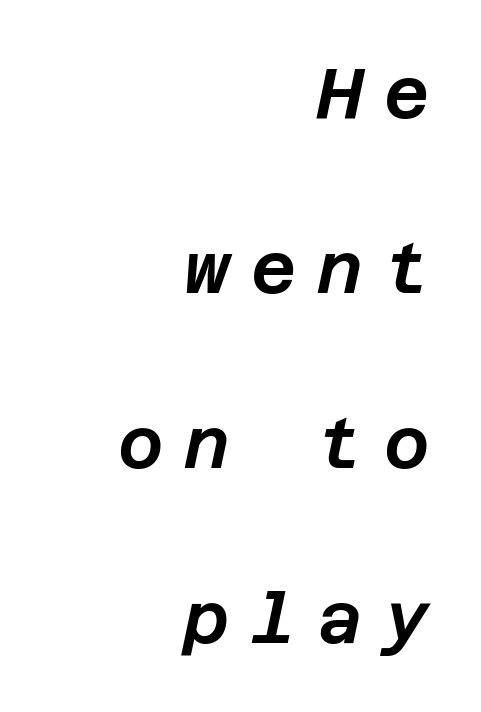
Layout note: lines flush right. Descender tails drop into unmarked territory. What's the leading like? Stretched, with rows far apart. The passage shown leans; its letterforms are oblique.
